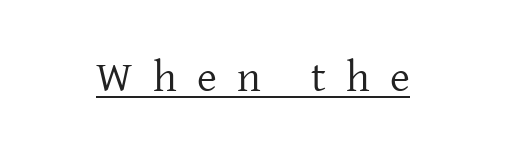
Every character sits straight up, as roman type does. You could not count columns in this text — the font is proportionally spaced. Is this a heavy cut? Hardly; it is regular or lighter. Like a heading marked for emphasis, these lines bear an underscore. Words appear elongated and porous because spacing is wide.
